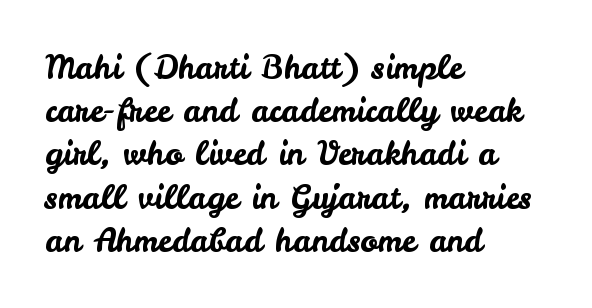
The image shows 32 px sans-serif type; set left-aligned, normal line spacing (1.35x), normal letter spacing, not underlined; low stroke contrast and a small x-height.
